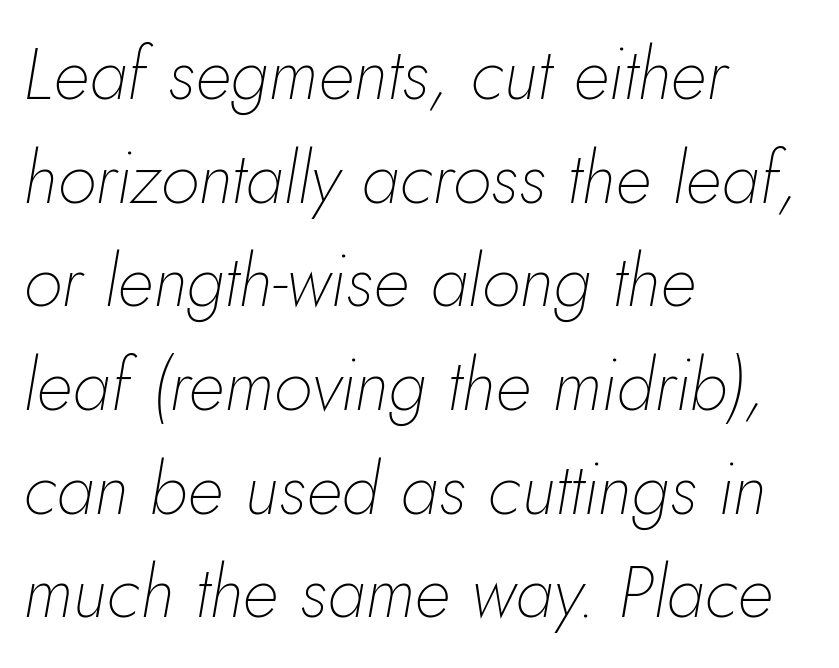
The image shows 71 px thin type, italic (leaning right); set left-aligned, normal line spacing (1.46x), normal letter spacing, not underlined; low stroke contrast and a small x-height.
